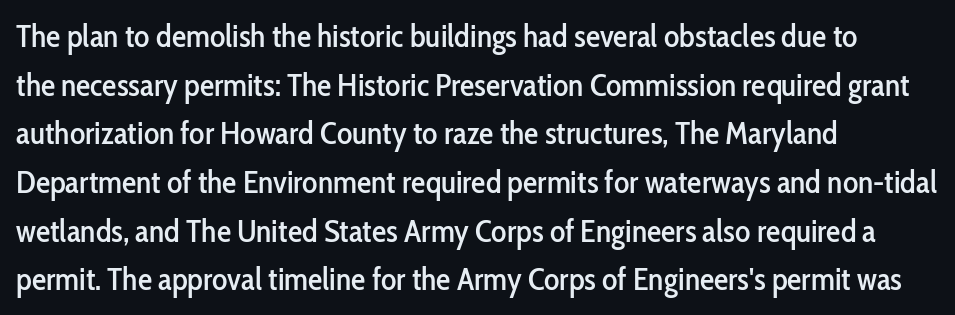
The image shows 32 px condensed sans-serif type, upright; set left-aligned, normal line spacing (1.52x), normal letter spacing, not underlined; low stroke contrast and a medium x-height.
